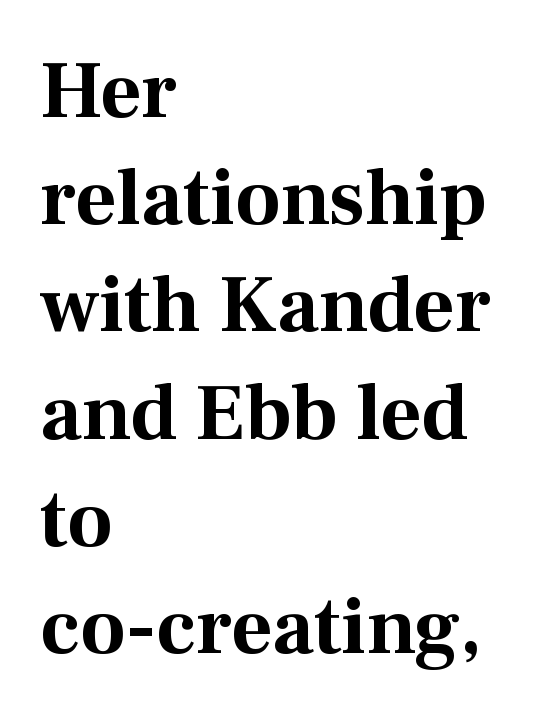
{"serif": "yes", "italic": "no", "bold": "yes", "weight": "bold", "width": "normal", "stroke_contrast": "medium", "x_height": "medium", "monospaced": "no", "underline": "no", "align": "left", "line_spacing": "normal", "line_spacing_ratio": 1.34, "letter_spacing": "normal", "letter_spacing_em": 0.0, "glyph_px": 80}
